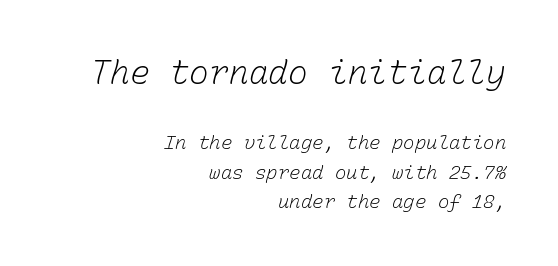
Q: Is the text bold? A: No.
Q: Is the text underlined? A: No.
Q: How is the paragraph aligned? A: Right-aligned.
Q: Is the spacing between letters normal or unusually wide? A: Normal.
Q: Is the spacing between lines tight, normal or loose? A: Normal.
Q: Which block of text is set in a larger size, the first (top) or the second (bottom)? A: The first (top) one.
Q: Width (condensed, normal, or wide)? A: Normal.
Q: Stroke contrast? A: Low.
Q: x-height? A: Medium.
Q: Monospaced? A: Yes.
